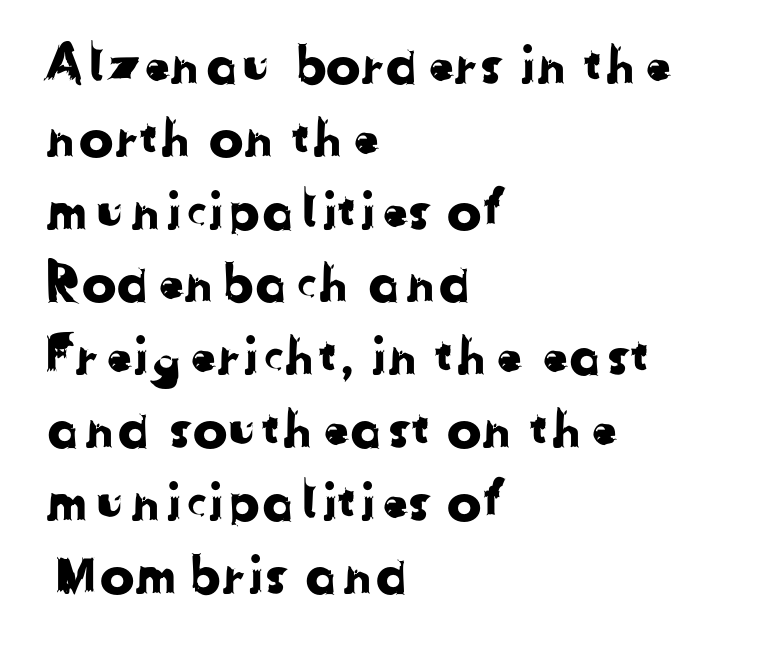
The image shows 52 px sans-serif type; set left-aligned, normal line spacing (1.4x), normal letter spacing, not underlined; low stroke contrast and a medium x-height.
